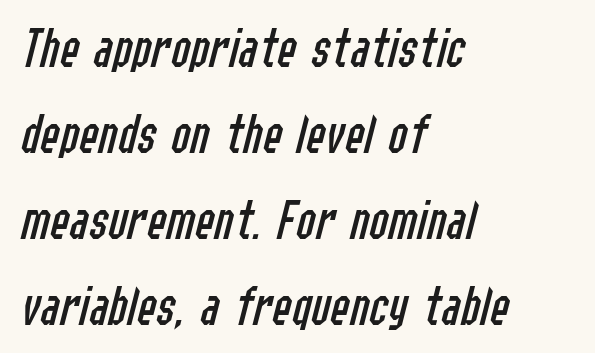
Counters stay open thanks to moderate or lighter strokes. Which margin do the lines hug? The left one — the right edge is uneven. Regarding leading, the lines here are spaced in the standard way. Slanted lettering throughout. These lines are rendered in a variable-pitch font.
